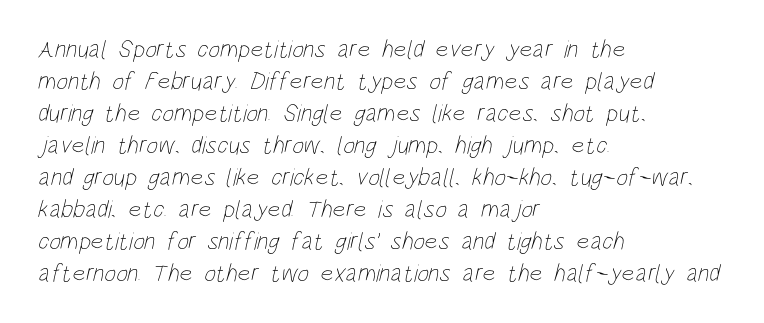
The typeface has the unassuming heft of standard copy or less. Spacing between characters is what you'd get straight out of the box. Short and long lines alike share a common starting point at left. Does the leading feel generous? No, just average.
